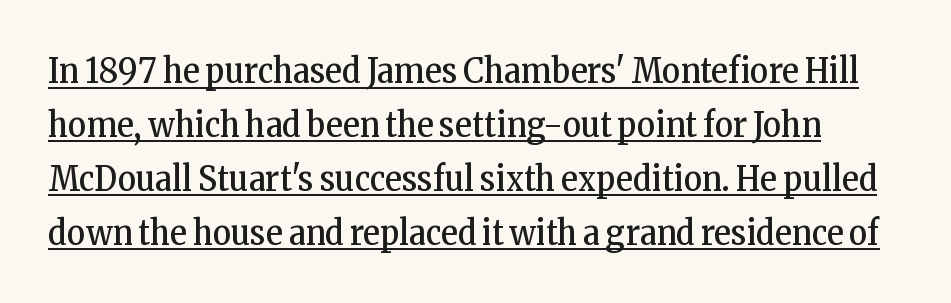
{"serif": "yes", "italic": "no", "bold": "no", "weight": "regular", "width": "condensed", "stroke_contrast": "low", "x_height": "medium", "monospaced": "no", "underline": "yes", "line_spacing": "normal", "line_spacing_ratio": 1.54, "letter_spacing": "normal", "letter_spacing_em": 0.0, "glyph_px": 35}
